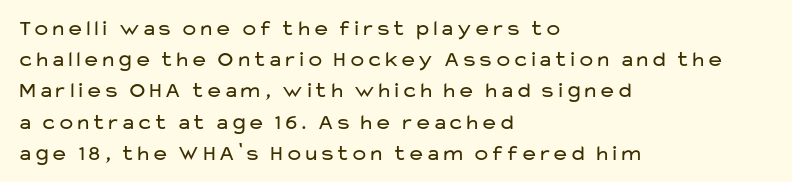
Q: Is the text bold? A: No.
Q: Is the text italic (slanted)? A: No, it is upright.
Q: Is the text underlined? A: No.
Q: How is the paragraph aligned? A: Left-aligned.
Q: Is the spacing between letters normal or unusually wide? A: Normal.
Q: Is the spacing between lines tight, normal or loose? A: Normal.
